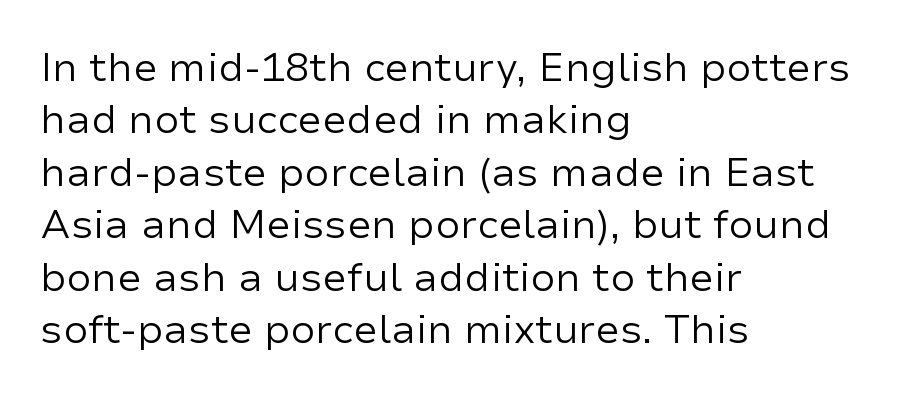
The image shows 40 px regular-weight sans-serif type, upright; set left-aligned, normal line spacing (1.31x), normal letter spacing, not underlined; low stroke contrast and a medium x-height.
